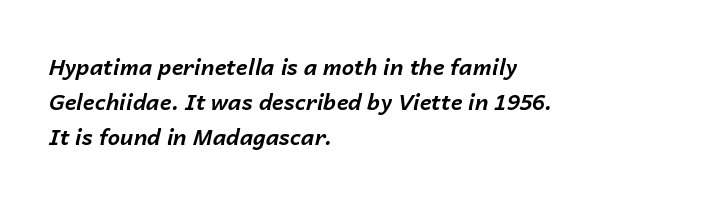
The image shows 22 px bold type, italic (leaning right); set left-aligned, normal line spacing (1.6x), normal letter spacing, not underlined.
